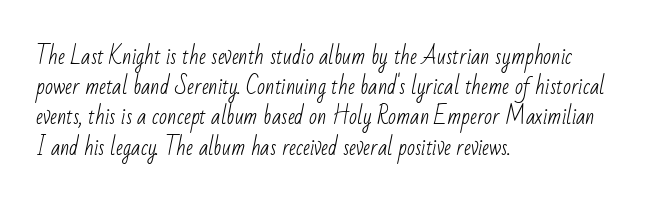
Q: Is the text bold? A: No.
Q: Is the text underlined? A: No.
Q: How is the paragraph aligned? A: Left-aligned.
Q: Is the spacing between letters normal or unusually wide? A: Normal.
Q: Is the spacing between lines tight, normal or loose? A: Normal.
